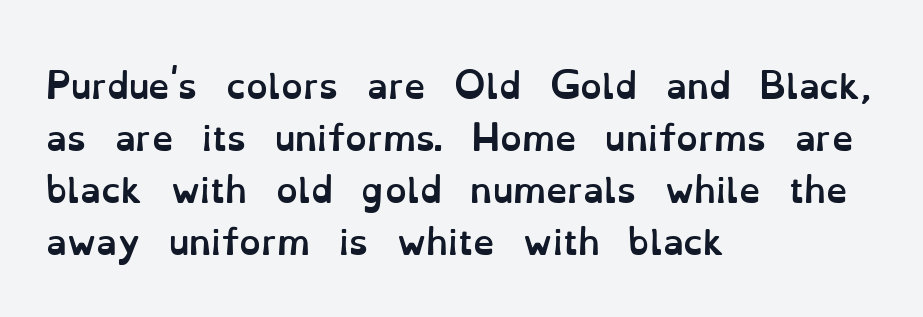
If you measured baseline to baseline, you'd find a middling distance. Ascenders rise straight up at ninety degrees. All the whitespace from short lines collects on the right. Default kerning and tracking; the words read as compact shapes. The foot of each line stays bare and open.
